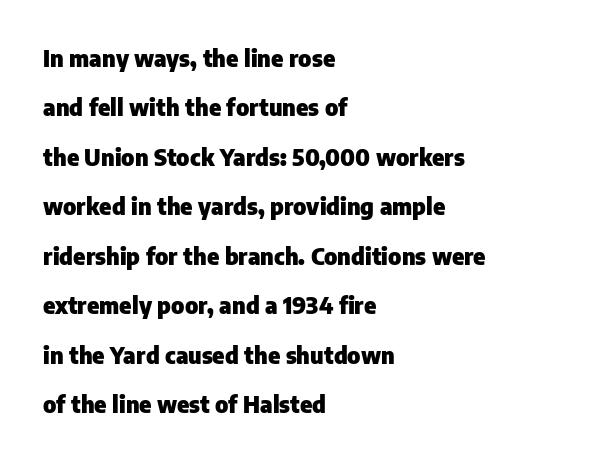
{"italic": "no", "bold": "yes", "underline": "no", "align": "left", "line_spacing": "loose", "line_spacing_ratio": 2.15, "letter_spacing": "normal", "letter_spacing_em": 0.0, "glyph_px": 23}
